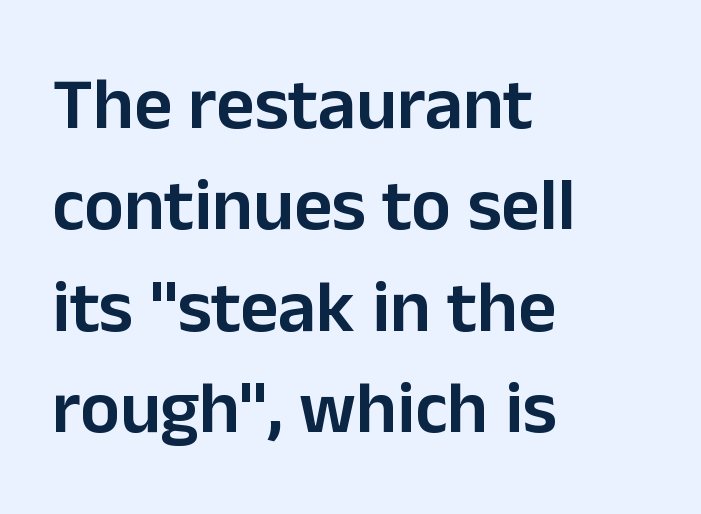
Q: Is the text bold? A: Semi-bold.
Q: Is the text italic (slanted)? A: No, it is upright.
Q: Is the typeface a serif or a sans-serif typeface? A: Sans-serif.
Q: Is the text underlined? A: No.
Q: How is the paragraph aligned? A: Left-aligned.
Q: Is the spacing between letters normal or unusually wide? A: Normal.
Q: Is the spacing between lines tight, normal or loose? A: Normal.
Q: Width (condensed, normal, or wide)? A: Normal.
Q: Stroke contrast? A: Low.
Q: x-height? A: Medium.
Q: Monospaced? A: No.
